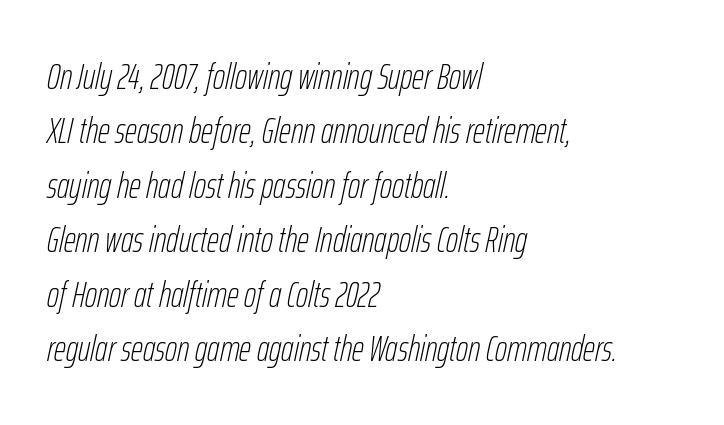
Q: Is the text bold? A: No.
Q: Is the text italic (slanted)? A: Yes, it leans right by about 12 degrees.
Q: Is the text underlined? A: No.
Q: How is the paragraph aligned? A: Left-aligned.
Q: Is the spacing between letters normal or unusually wide? A: Normal.
Q: Is the spacing between lines tight, normal or loose? A: Normal.
Q: Width (condensed, normal, or wide)? A: Condensed.
Q: Stroke contrast? A: Low.
Q: x-height? A: Medium.
Q: Monospaced? A: No.
